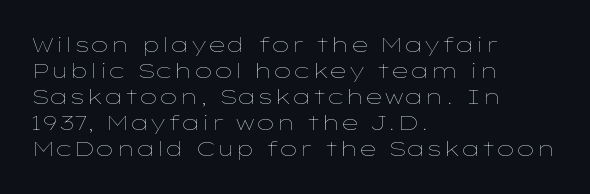
Q: Is the text bold? A: No.
Q: Is the text italic (slanted)? A: No, it is upright.
Q: Is the text underlined? A: No.
Q: How is the paragraph aligned? A: Left-aligned.
Q: Is the spacing between letters normal or unusually wide? A: Normal.
